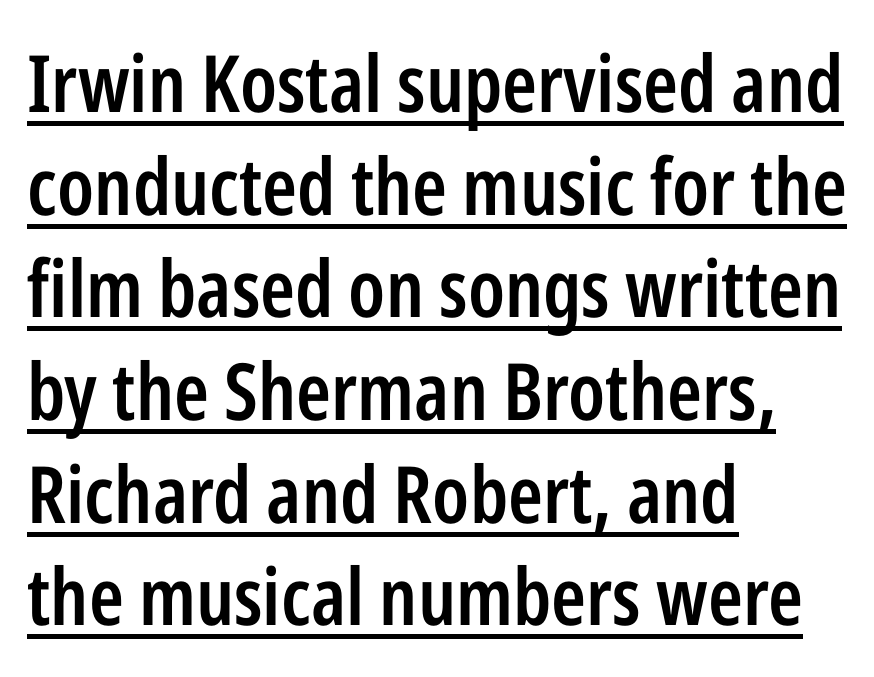
The image shows 79 px semibold, condensed sans-serif type, upright; set left-aligned, normal line spacing (1.3x), normal letter spacing, underlined; low stroke contrast and a medium x-height.
